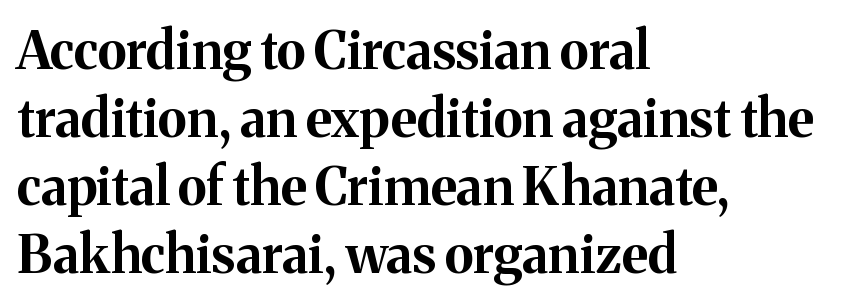
This rendering employs a face with finishing strokes, i.e., a serif. No extra tracking has been applied to these lines. This sample keeps an unexceptional amount of space between lines. A clean baseline with only descenders dipping below it. The type sits square on the baseline with zero lean.
